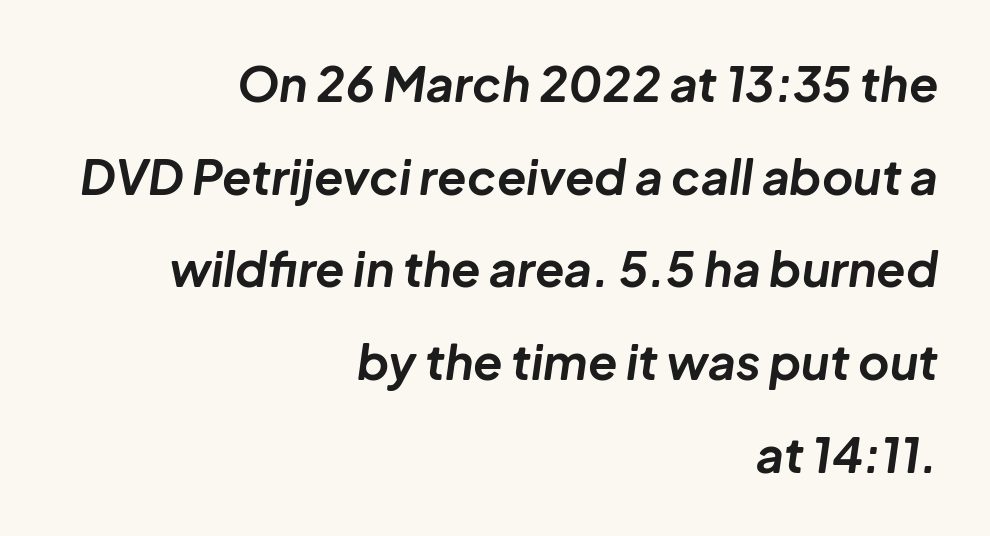
{"italic": "yes", "lean": "right", "slant_degrees": 8, "bold": "yes", "weight": "bold", "width": "normal", "stroke_contrast": "low", "x_height": "medium", "monospaced": "no", "underline": "no", "align": "right", "line_spacing": "loose", "line_spacing_ratio": 1.93, "letter_spacing": "normal", "letter_spacing_em": 0.0, "glyph_px": 48}
